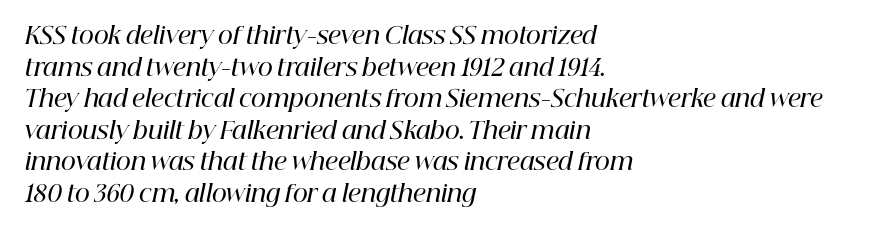
Short and long lines alike share a common starting point at left. Nothing unusual about the tracking: characters are spaced as the font intends. Notice how the stems are inclined rather than vertical — that's the hallmark of italics. These lines sit exactly where default settings would place them. The passage shown is semibold, sitting just below true bold.
